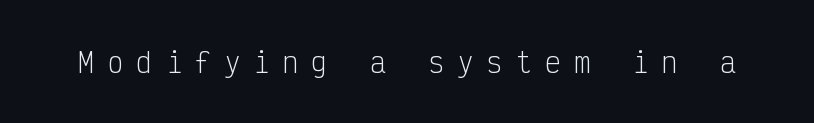
{"italic": "no", "bold": "no", "underline": "no", "letter_spacing": "wide", "letter_spacing_em": 0.48, "glyph_px": 27}
